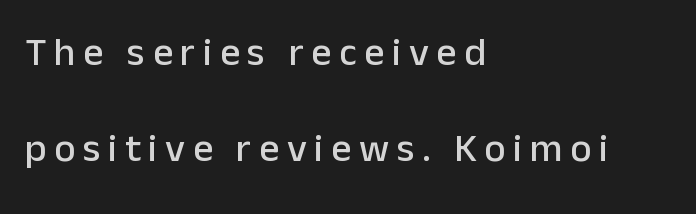
Descenders are the only things crossing below the line. The rendering uses natural spacing where letterforms have individual widths. Line starts are locked; line ends wander. Style check: upright.
